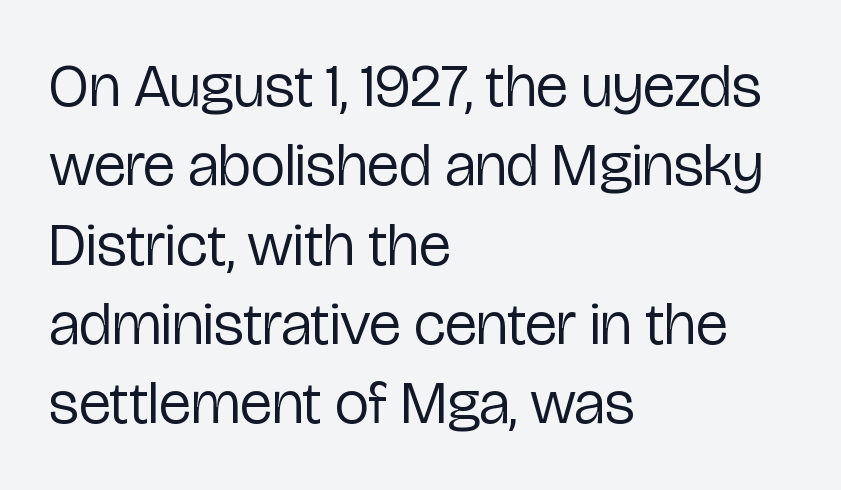
The compositor pushed each line to the left boundary. Descender tails drop into unmarked territory. The letters advance in unequal steps, a hallmark of proportional type. Line spacing here is normal. In terms of letterspacing, this is plain default setting.
